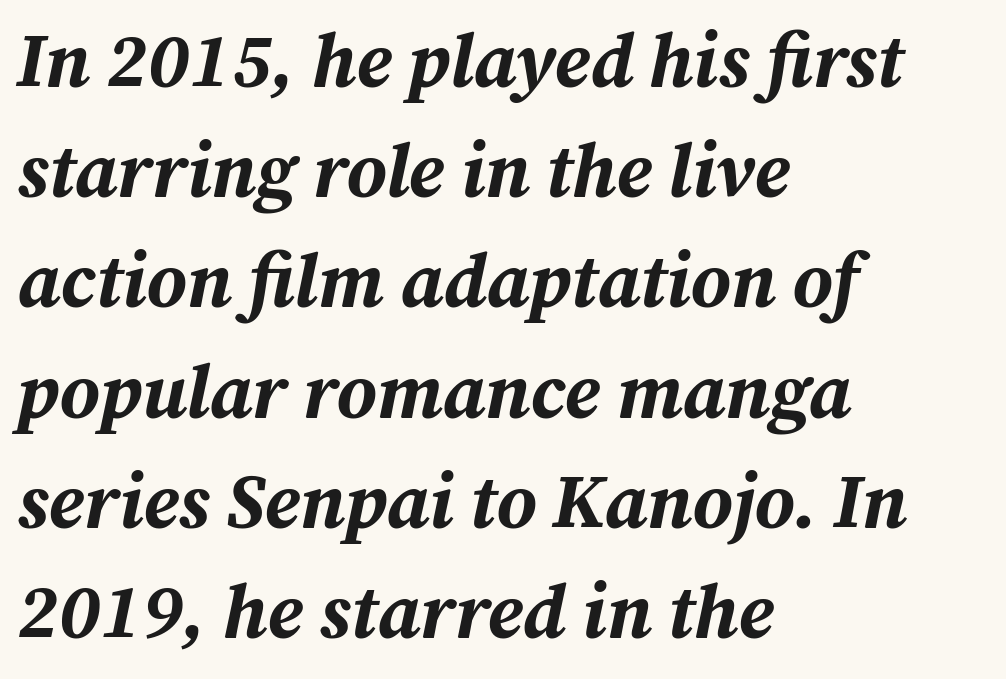
The image shows 76 px bold type, italic (leaning right); set left-aligned, normal line spacing (1.45x), normal letter spacing, not underlined; medium stroke contrast and a medium x-height.
